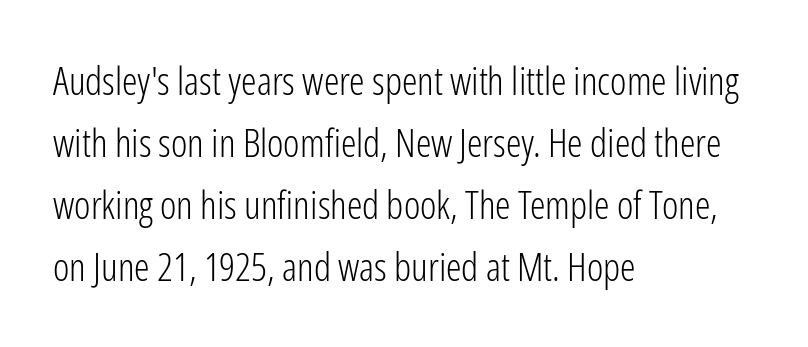
Does the copy run flush right? No — it runs flush left. Quick note: underline off. These lines keep a tight, regular rhythm from letter to letter. In terms of posture, this sample is upright. Serifs: no, the terminals of the letterforms are clean.
